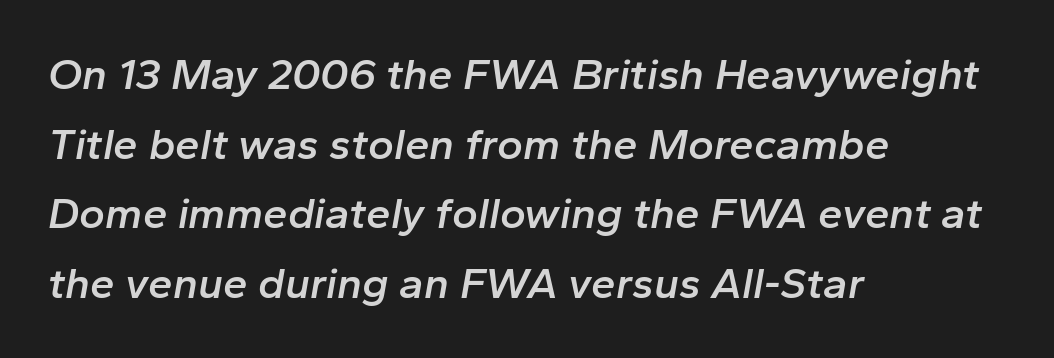
The image shows 44 px semibold type, italic (leaning right); set left-aligned, normal line spacing (1.58x), normal letter spacing, not underlined; low stroke contrast and a medium x-height.
